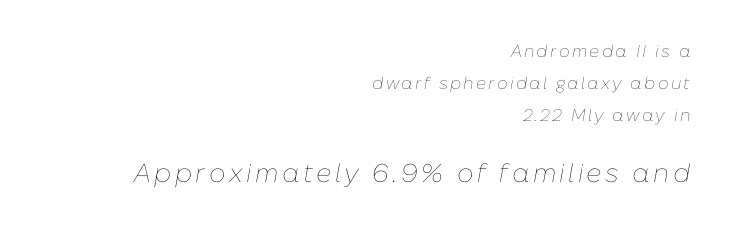
Q: Is the text bold? A: No.
Q: Is the text italic (slanted)? A: Yes, it leans right by about 10 degrees.
Q: Is the text underlined? A: No.
Q: How is the paragraph aligned? A: Right-aligned.
Q: Which block of text is set in a larger size, the first (top) or the second (bottom)? A: The second (bottom) one.
